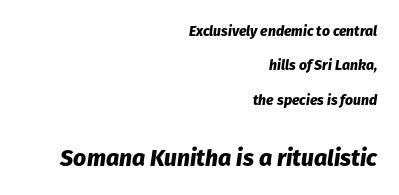
Lines of text with bare space underneath. Caption: standard tracking, unaltered. One glance says open: line gaps are wider than usual. Heavy, bold letterforms. Size contrast runs from small at the top to large at the bottom.
